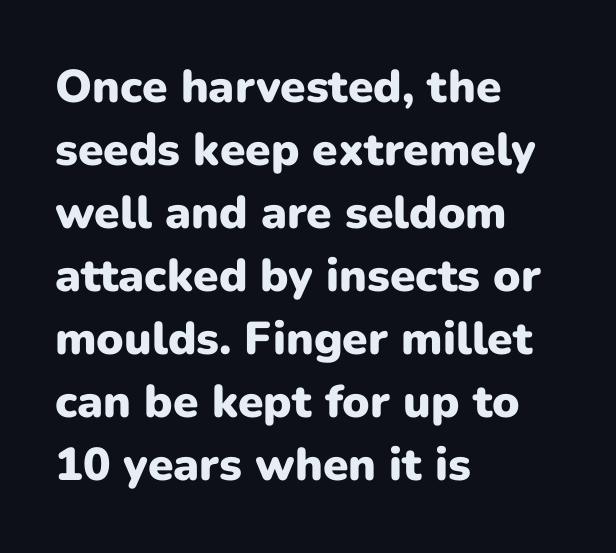
{"serif": "no", "italic": "no", "bold": "yes", "weight": "heavy", "width": "normal", "stroke_contrast": "low", "x_height": "medium", "monospaced": "no", "underline": "no", "align": "left", "line_spacing": "normal", "line_spacing_ratio": 1.37, "letter_spacing": "normal", "letter_spacing_em": 0.0, "glyph_px": 46}
